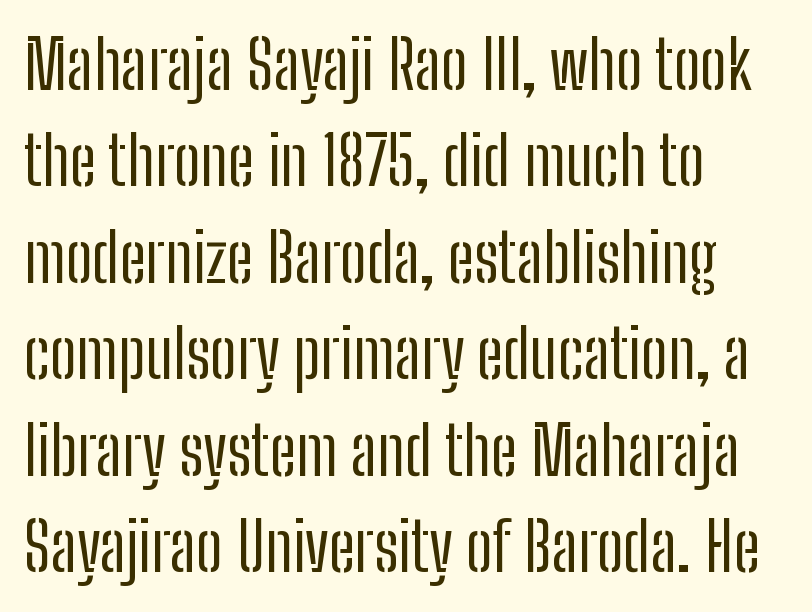
{"serif": "no", "italic": "no", "bold": "no", "weight": "regular", "width": "condensed", "stroke_contrast": "low", "x_height": "medium", "monospaced": "no", "underline": "no", "align": "left", "line_spacing": "normal", "line_spacing_ratio": 1.44, "letter_spacing": "normal", "letter_spacing_em": 0.0, "glyph_px": 67}
